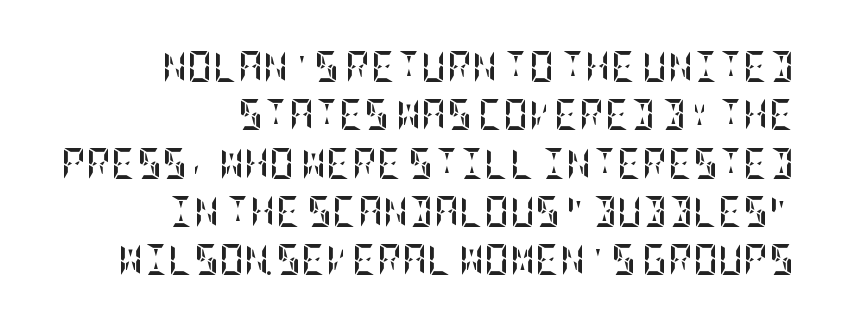
{"italic": "no", "bold": "yes", "weight": "semibold", "width": "condensed", "stroke_contrast": "low", "x_height": "large", "underline": "no", "align": "right", "line_spacing": "normal", "line_spacing_ratio": 1.56, "letter_spacing": "normal", "letter_spacing_em": 0.0, "glyph_px": 31}
